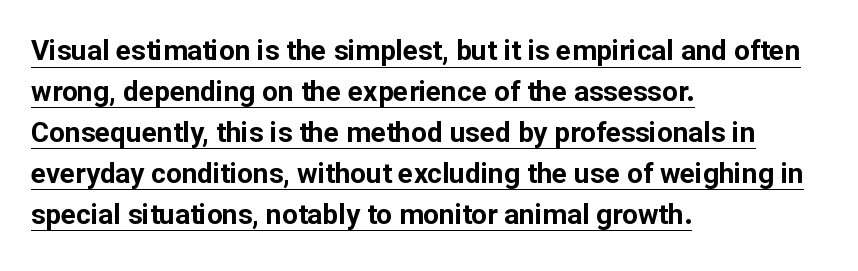
If you measured baseline to baseline, you'd find a middling distance. These lines are set flush left with a ragged right edge. A sans-serif font was chosen for this passage. The face used here has the dense, thick strokes of a bold. Do the characters align in a grid? No, the font is proportional.
